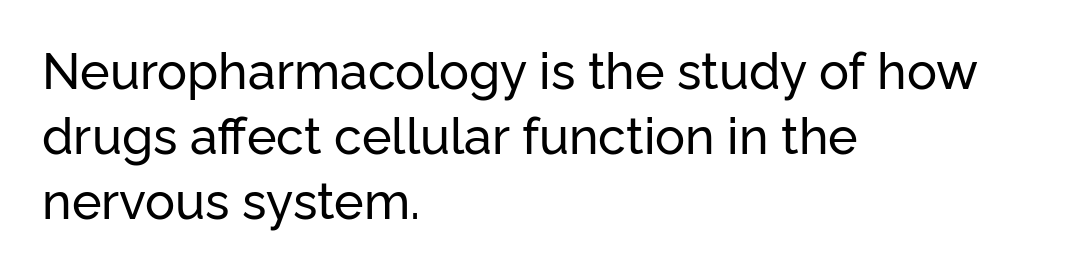
{"serif": "no", "italic": "no", "width": "normal", "stroke_contrast": "low", "x_height": "medium", "monospaced": "no", "underline": "no", "align": "left", "line_spacing": "normal", "line_spacing_ratio": 1.3, "letter_spacing": "normal", "letter_spacing_em": 0.0, "glyph_px": 50}
